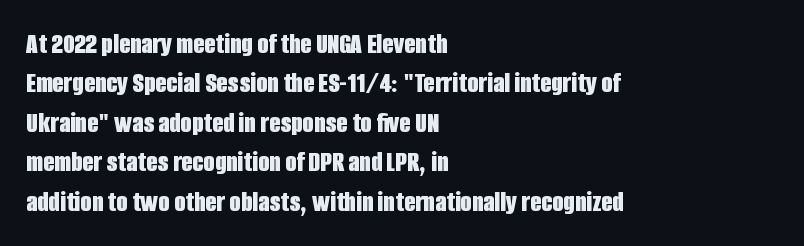
The image shows 29 px bold, condensed sans-serif type, upright; set left-aligned, normal line spacing (1.36x), normal letter spacing, not underlined; low stroke contrast and a large x-height.
